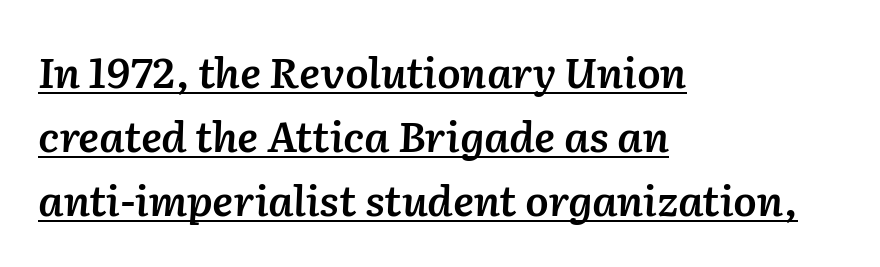
The image shows 42 px semibold type, italic (leaning right); set left-aligned, normal line spacing (1.52x), normal letter spacing, underlined; low stroke contrast and a medium x-height.
